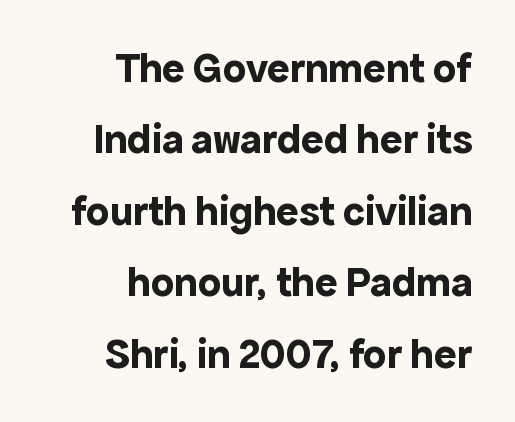
Unlike a traditional serif, this face leaves its strokes unadorned. The horizontal fit of the characters is conventional and even. These lines stack with their right ends in a neat column. A typesetter would call this proportional, since set widths differ per character.
